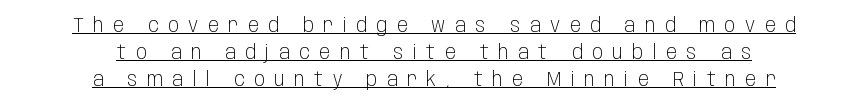
Q: Is the text bold? A: No.
Q: Is the text italic (slanted)? A: No, it is upright.
Q: Is the text underlined? A: Yes.
Q: How is the paragraph aligned? A: Centered.
Q: Is the spacing between letters normal or unusually wide? A: Unusually wide.
Q: Is the spacing between lines tight, normal or loose? A: Normal.
